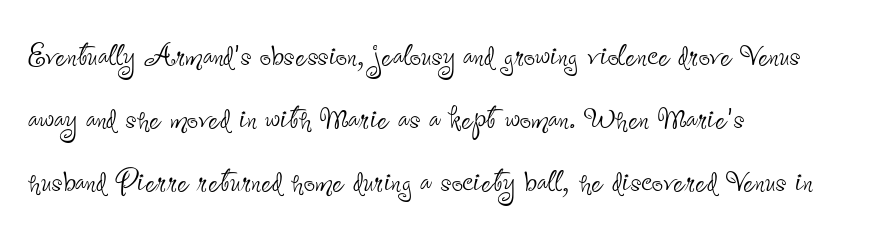
{"serif": "no", "bold": "no", "weight": "thin", "width": "condensed", "stroke_contrast": "low", "x_height": "small", "monospaced": "no", "underline": "no", "align": "left", "line_spacing": "normal", "line_spacing_ratio": 1.58, "letter_spacing": "normal", "letter_spacing_em": 0.0, "glyph_px": 40}
